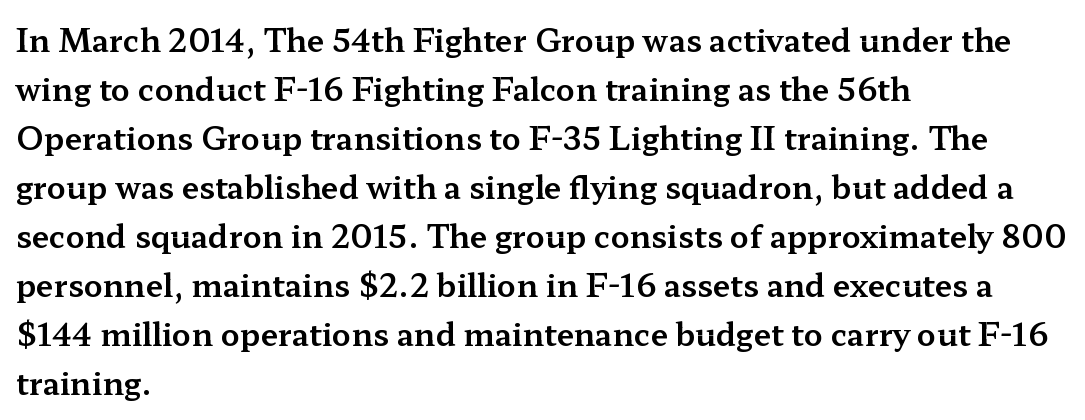
Q: Is the text italic (slanted)? A: No, it is upright.
Q: Is the typeface a serif or a sans-serif typeface? A: Serif.
Q: Is the text underlined? A: No.
Q: How is the paragraph aligned? A: Left-aligned.
Q: Is the spacing between letters normal or unusually wide? A: Normal.
Q: Is the spacing between lines tight, normal or loose? A: Normal.
Q: Width (condensed, normal, or wide)? A: Wide.
Q: Stroke contrast? A: Medium.
Q: x-height? A: Medium.
Q: Monospaced? A: No.
